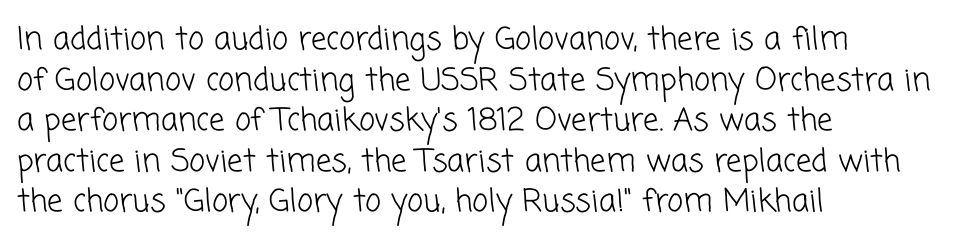
Q: Is the text bold? A: No.
Q: Is the typeface a serif or a sans-serif typeface? A: Sans-serif.
Q: Is the text underlined? A: No.
Q: How is the paragraph aligned? A: Left-aligned.
Q: Is the spacing between letters normal or unusually wide? A: Normal.
Q: Is the spacing between lines tight, normal or loose? A: Normal.
Q: Width (condensed, normal, or wide)? A: Normal.
Q: Stroke contrast? A: Low.
Q: x-height? A: Medium.
Q: Monospaced? A: No.
